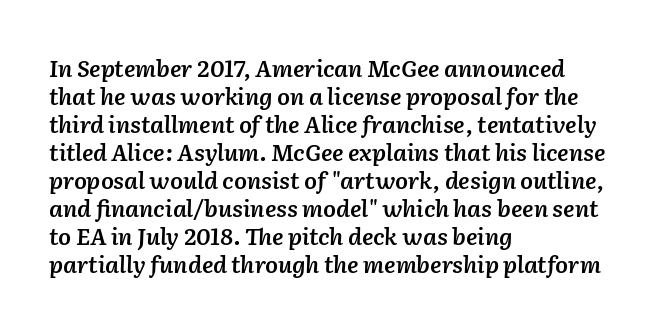
The image shows 23 px text type, italic (leaning right); set left-aligned, line spacing 1.22x, normal letter spacing, not underlined.
